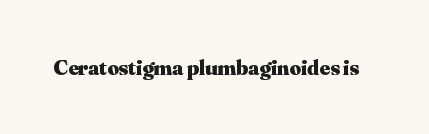
Short note: letters normally spaced. Words float on clear page, feet unadorned. The letters stand upright; this is a roman face. Heavy, bold letterforms.
